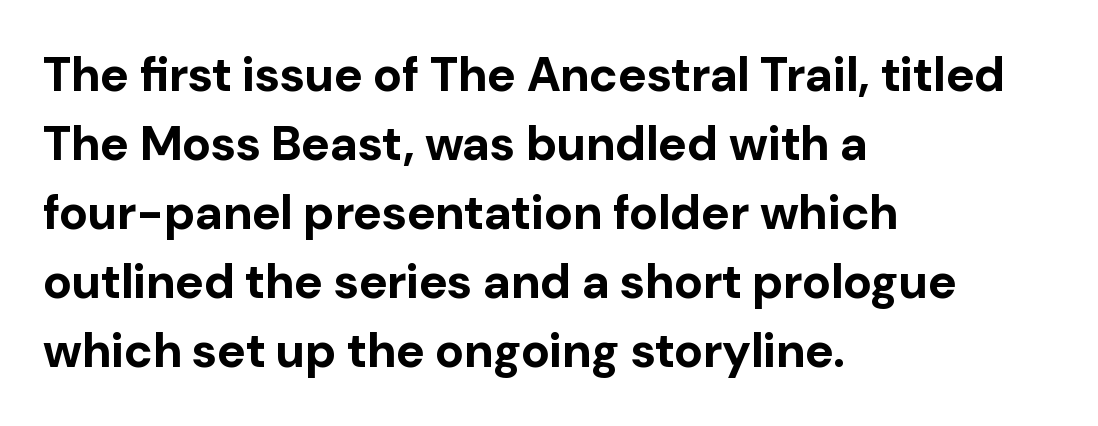
These lines were composed using upright roman letters. The rendering uses a moderate line-height, typical for paragraphs. The paragraph has a hard left edge and a soft right edge. Is the letter spacing exaggerated? No — it looks like the ordinary default. The sample has been set heavy, in full bold. Plain, unruled lines of type.
